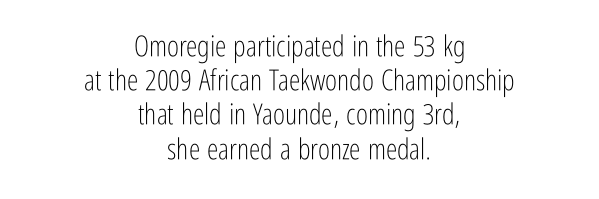
{"serif": "no", "italic": "no", "bold": "no", "weight": "light", "width": "condensed", "stroke_contrast": "low", "x_height": "medium", "monospaced": "no", "underline": "no", "align": "center", "line_spacing_ratio": 1.18, "letter_spacing": "normal", "letter_spacing_em": 0.0, "glyph_px": 29}
